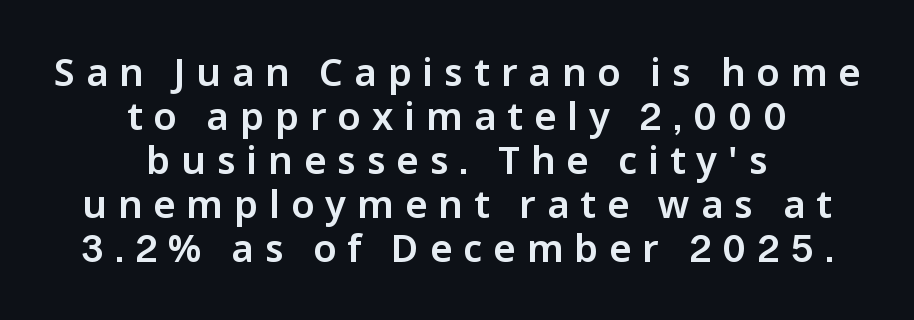
{"serif": "no", "italic": "no", "width": "normal", "stroke_contrast": "low", "x_height": "medium", "monospaced": "no", "underline": "no", "align": "center", "line_spacing_ratio": 1.16, "letter_spacing": "wide", "letter_spacing_em": 0.29, "glyph_px": 38}
